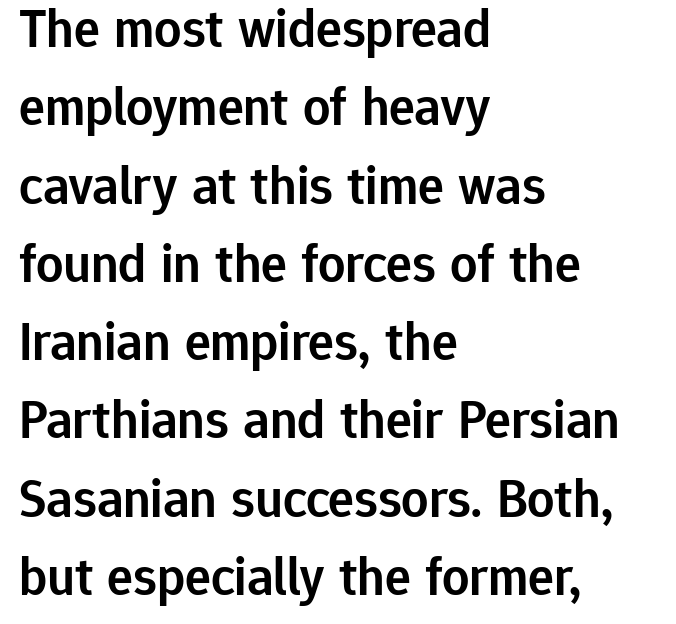
Does the copy run flush right? No — it runs flush left. Glance below the letters and you will spot only blank space. The face used here is proportionally spaced, like ordinary book or web type. This is sans-serif lettering, the kind often seen on screens and signage. Ordinary non-slanted type is in use.
